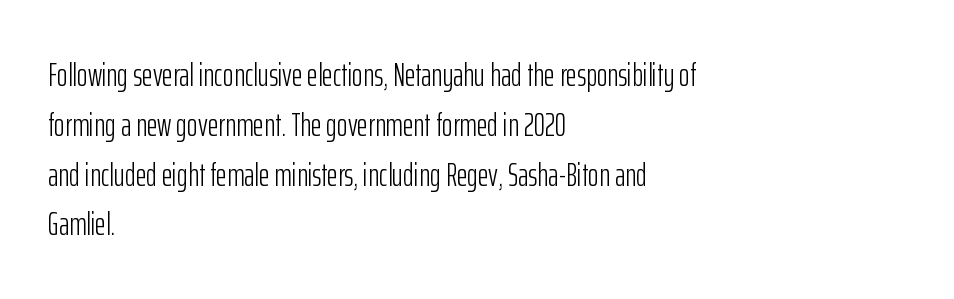
The image shows 33 px light, condensed sans-serif type, upright; set left-aligned, normal line spacing (1.51x), normal letter spacing, not underlined; low stroke contrast and a medium x-height.
